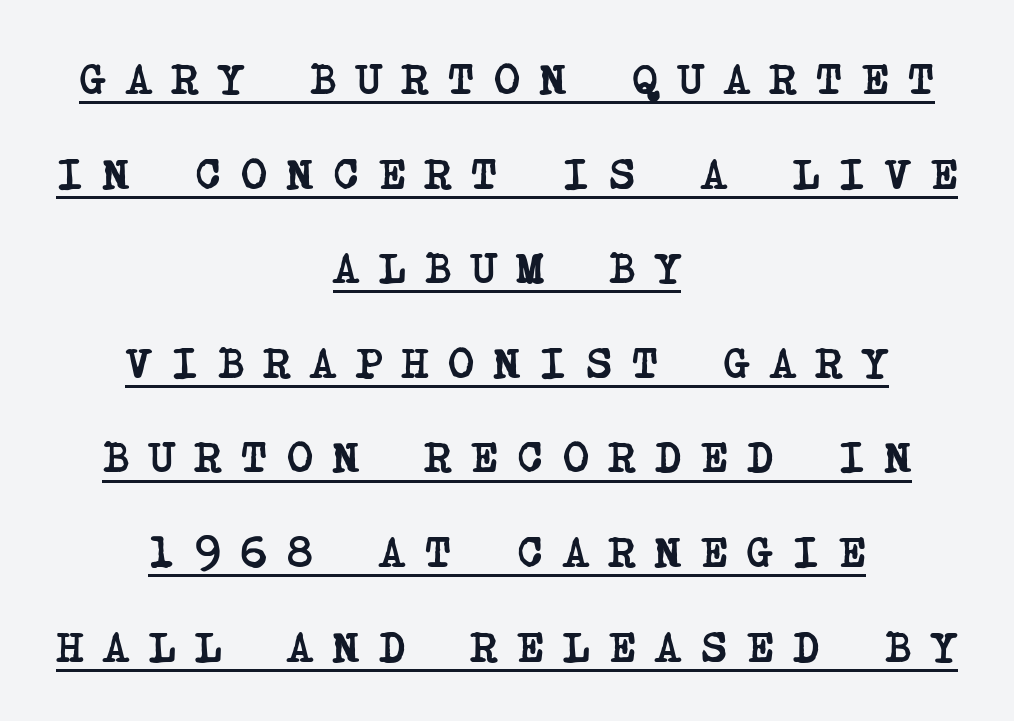
Glance below the letters and you will spot a drawn line. A full-strength bold gives these letters their thick strokes. Spacing between characters has been opened up far beyond the box default. A typesetter would call this leading open, well beyond the default. Examine the stroke ends and you'll spot serifs.
